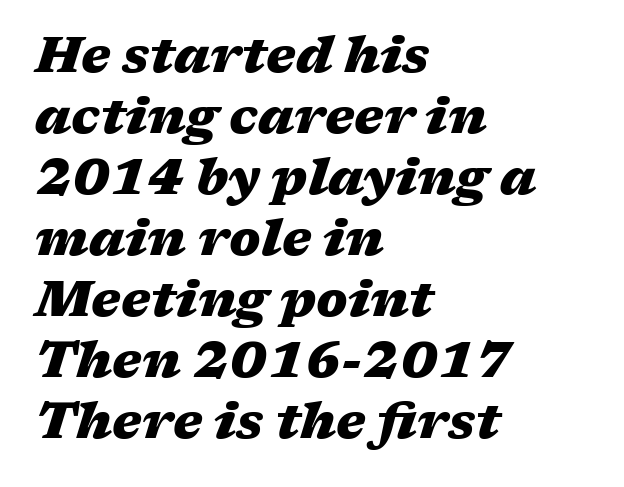
Q: Is the text bold? A: Yes.
Q: Is the text italic (slanted)? A: Yes, it leans right by about 17 degrees.
Q: Is the text underlined? A: No.
Q: How is the paragraph aligned? A: Left-aligned.
Q: Is the spacing between letters normal or unusually wide? A: Normal.
Q: Width (condensed, normal, or wide)? A: Wide.
Q: Stroke contrast? A: Medium.
Q: x-height? A: Medium.
Q: Monospaced? A: No.
